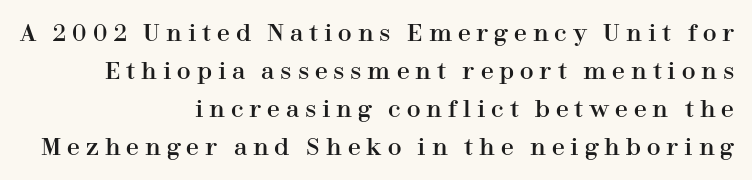
Q: Is the text italic (slanted)? A: No, it is upright.
Q: Is the text underlined? A: No.
Q: How is the paragraph aligned? A: Right-aligned.
Q: Is the spacing between letters normal or unusually wide? A: Unusually wide.
Q: Is the spacing between lines tight, normal or loose? A: Normal.
